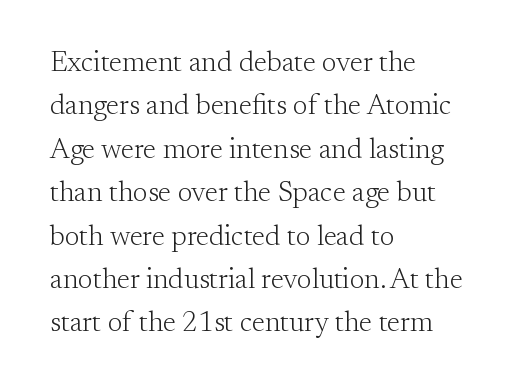
The image shows 28 px light serif type, upright; set left-aligned, normal line spacing (1.55x), normal letter spacing, not underlined; medium stroke contrast and a small x-height.
